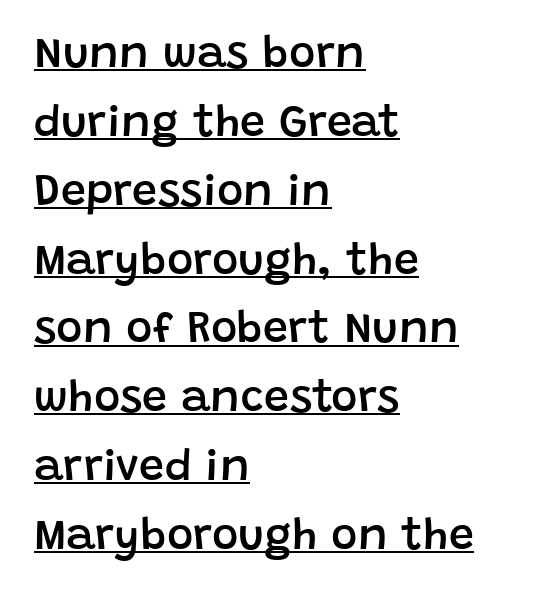
A rule runs beneath these lines of type. The font family rendered here belongs to the sans-serif group. Style check: upright. How would I describe the line gaps? Plain and ordinary. The letters advance in unequal steps, a hallmark of proportional type. The letters are semibold — heavier than regular but short of a full bold.
